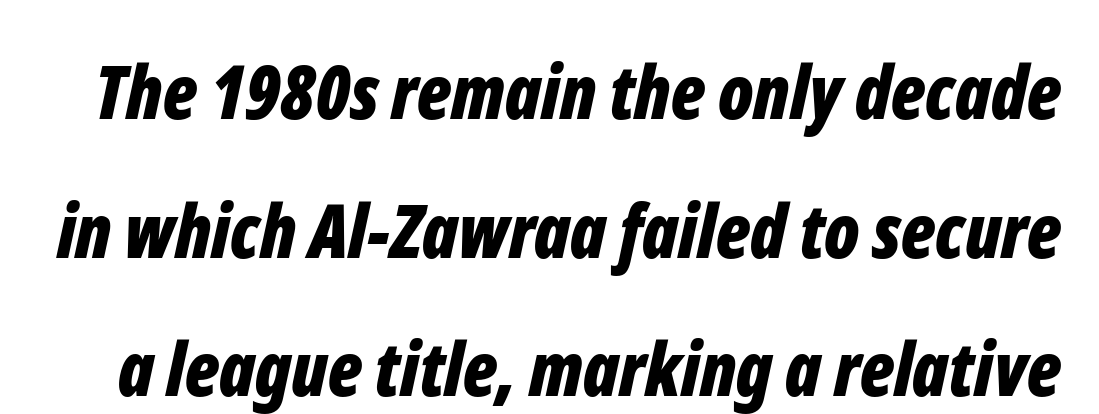
Q: Is the text bold? A: Yes.
Q: Is the text italic (slanted)? A: Yes, it leans right by about 12 degrees.
Q: Is the text underlined? A: No.
Q: Is the spacing between letters normal or unusually wide? A: Normal.
Q: Width (condensed, normal, or wide)? A: Condensed.
Q: Stroke contrast? A: Low.
Q: x-height? A: Medium.
Q: Monospaced? A: No.
